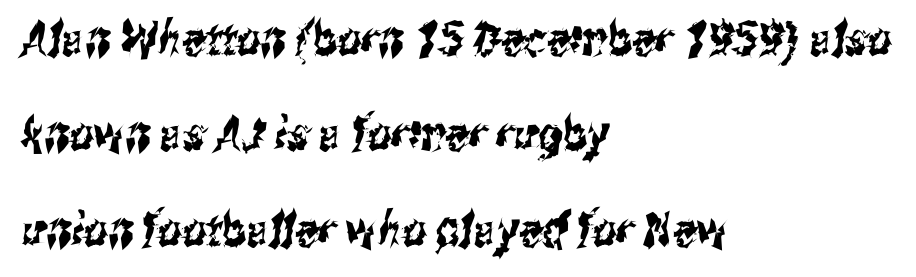
Q: Is the typeface a serif or a sans-serif typeface? A: Sans-serif.
Q: Is the text underlined? A: No.
Q: How is the paragraph aligned? A: Left-aligned.
Q: Is the spacing between letters normal or unusually wide? A: Normal.
Q: Is the spacing between lines tight, normal or loose? A: Loose.
Q: Width (condensed, normal, or wide)? A: Condensed.
Q: Stroke contrast? A: Medium.
Q: x-height? A: Medium.
Q: Monospaced? A: No.
